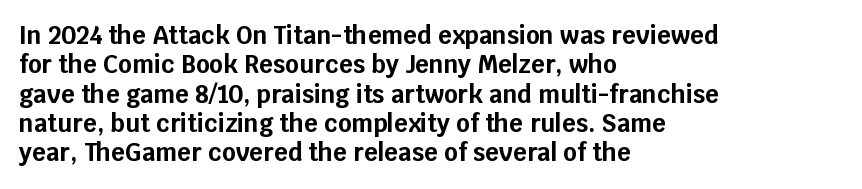
The image shows 24 px bold type, upright; set left-aligned, line spacing 1.22x, normal letter spacing, not underlined.
